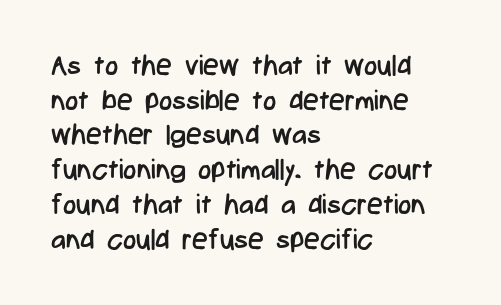
Q: Is the text bold? A: No.
Q: Is the text italic (slanted)? A: No, it is upright.
Q: Is the typeface a serif or a sans-serif typeface? A: Sans-serif.
Q: Is the text underlined? A: No.
Q: How is the paragraph aligned? A: Left-aligned.
Q: Is the spacing between letters normal or unusually wide? A: Normal.
Q: Width (condensed, normal, or wide)? A: Condensed.
Q: Stroke contrast? A: Low.
Q: x-height? A: Medium.
Q: Monospaced? A: No.
